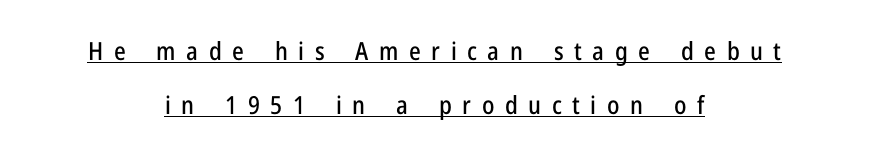
Upright lettering throughout. Letter spacing: wide. Loosely led — the rows are spread out. Beneath each row of characters lies a ruled line. Reading down the block, each line starts at a different indent, mirrored at its end.
